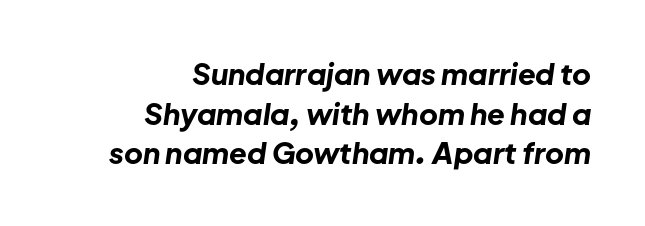
{"italic": "yes", "lean": "right", "slant_degrees": 8, "bold": "yes", "weight": "bold", "width": "normal", "stroke_contrast": "low", "x_height": "medium", "monospaced": "no", "underline": "no", "align": "right", "line_spacing": "normal", "line_spacing_ratio": 1.37, "letter_spacing": "normal", "letter_spacing_em": 0.0, "glyph_px": 29}
